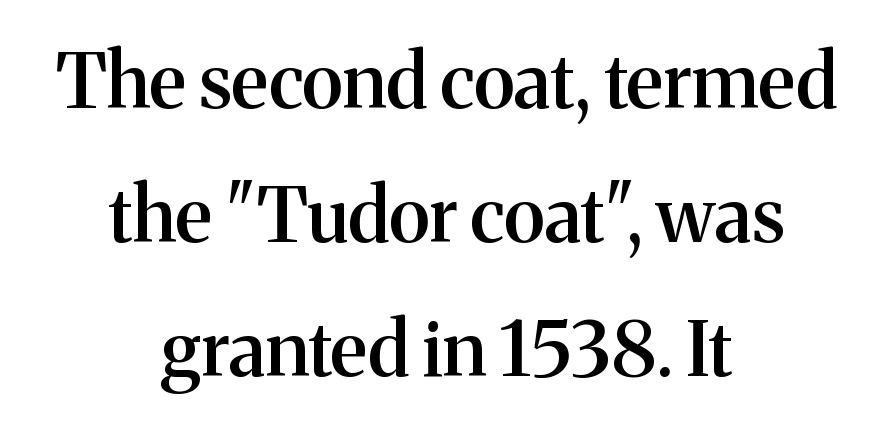
The image shows 75 px semibold serif type, upright; set centered, line spacing 1.79x, normal letter spacing, not underlined; medium stroke contrast and a medium x-height.
